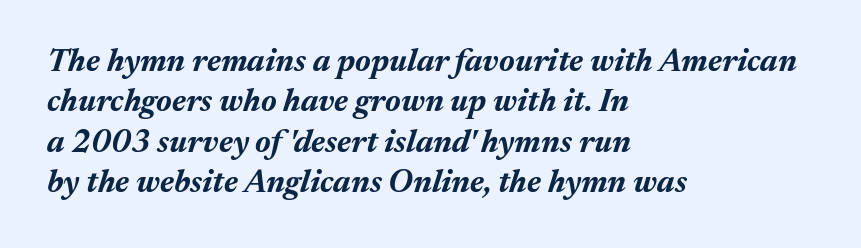
The paragraph has a hard left edge and a soft right edge. How would I describe the line gaps? Plain and ordinary. Heft: maximum for text — a bold. Italic: yes, the glyphs are oblique.
